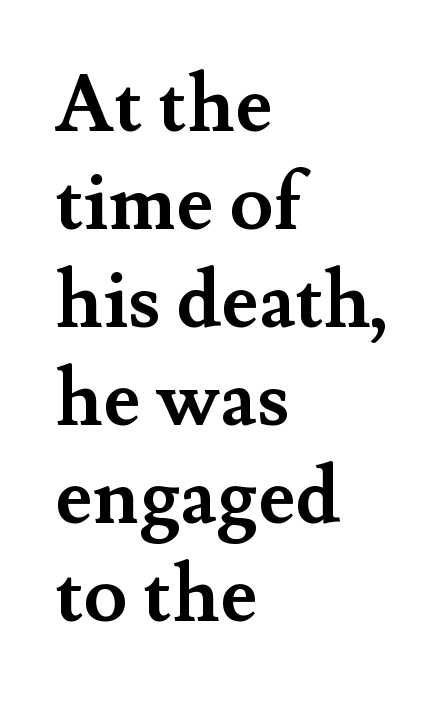
The image shows 79 px semibold serif type, upright; set left-aligned, line spacing 1.24x, normal letter spacing, not underlined; medium stroke contrast and a small x-height.
